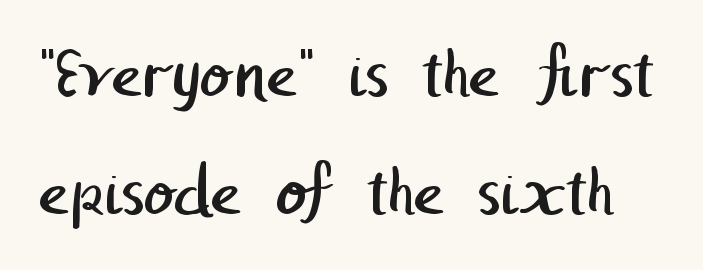
{"serif": "no", "bold": "no", "weight": "regular", "width": "normal", "stroke_contrast": "low", "x_height": "medium", "underline": "no", "line_spacing": "normal", "line_spacing_ratio": 1.64, "letter_spacing": "normal", "letter_spacing_em": 0.0, "glyph_px": 72}
